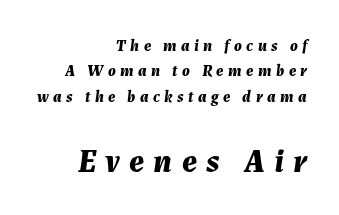
Each letter keeps its own natural width here, so spacing adapts to shape. Vertical spacing — default. A bare baseline throughout the passage. The emphasis by scale lands on block number two, below. The rendering anchors every line to the right-hand side.
